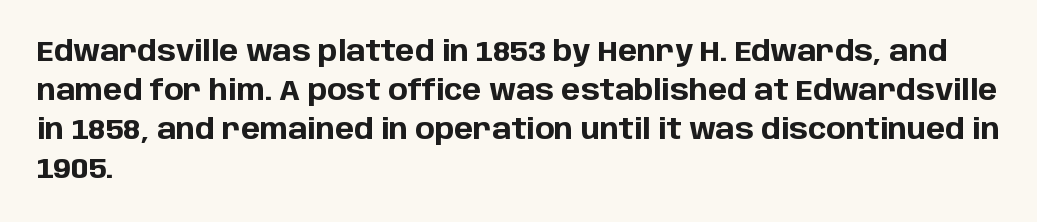
{"serif": "no", "italic": "no", "bold": "yes", "weight": "bold", "width": "normal", "stroke_contrast": "low", "x_height": "large", "monospaced": "no", "underline": "no", "align": "left", "line_spacing": "normal", "line_spacing_ratio": 1.34, "letter_spacing": "normal", "letter_spacing_em": 0.0, "glyph_px": 29}
